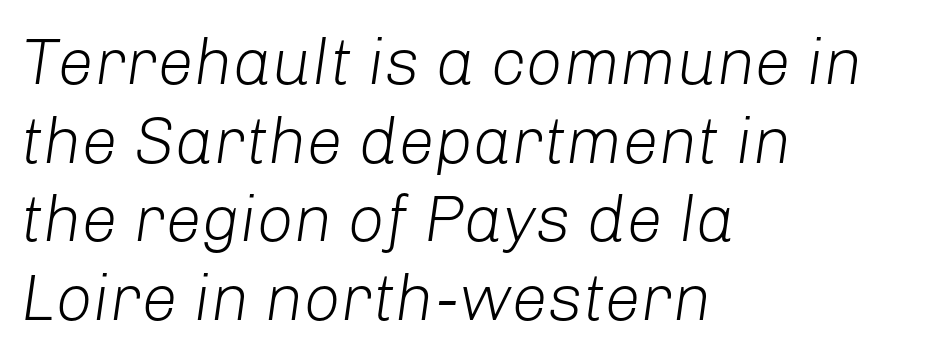
Letter spacing: default. The lines in this sample share a left origin and differ only in where they stop. Rendered with sloped, italic letterforms. Do the characters align in a grid? No, the font is proportional. Decoration check: the copy has no underline.
